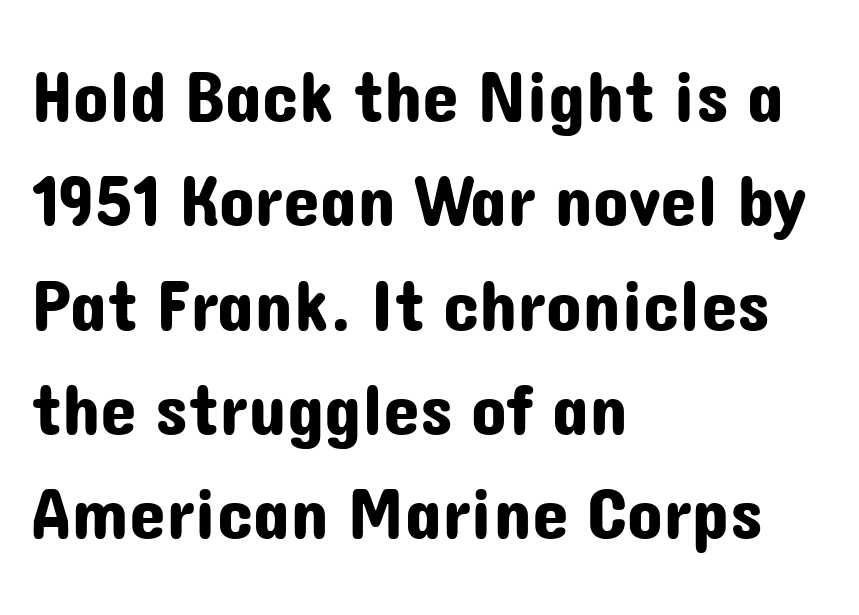
{"serif": "no", "italic": "no", "width": "normal", "stroke_contrast": "low", "x_height": "medium", "monospaced": "no", "underline": "no", "align": "left", "line_spacing": "normal", "line_spacing_ratio": 1.41, "letter_spacing": "normal", "letter_spacing_em": 0.0, "glyph_px": 74}
